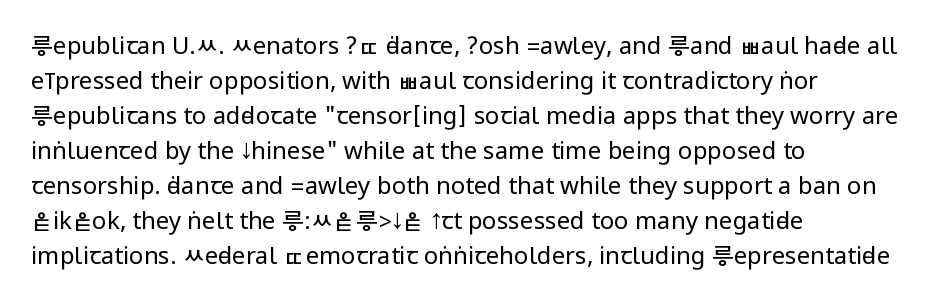
No word sits above an underline. This is the regular roman posture of the typeface. The lines in this sample share a left origin and differ only in where they stop. Successive baselines arrive at the customary interval.
